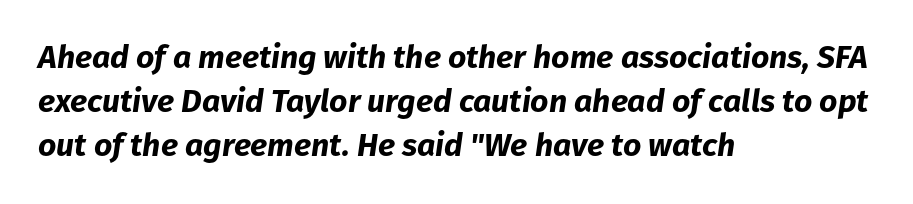
The image shows 32 px bold type, italic (leaning right); set left-aligned, normal line spacing (1.38x), normal letter spacing, not underlined; low stroke contrast and a medium x-height.
